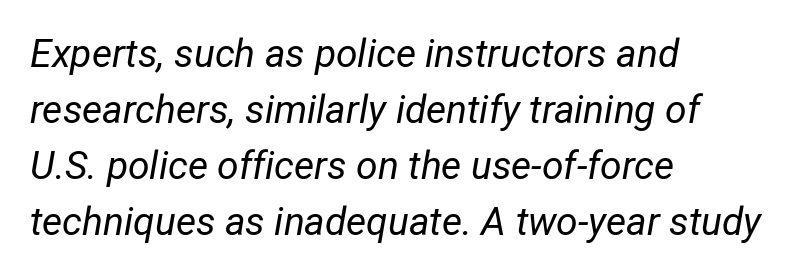
The image shows 39 px regular-weight, condensed type, italic (leaning right); set left-aligned, normal line spacing (1.44x), normal letter spacing, not underlined; low stroke contrast and a medium x-height.
